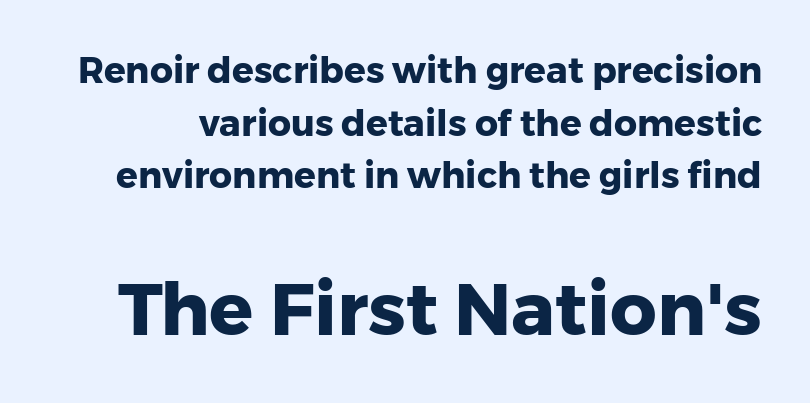
{"serif": "no", "italic": "no", "bold": "yes", "weight": "heavy", "width": "normal", "stroke_contrast": "low", "x_height": "medium", "monospaced": "no", "underline": "no", "line_spacing": "normal", "line_spacing_ratio": 1.46, "letter_spacing": "normal", "letter_spacing_em": 0.0, "larger_block": "second", "size_ratio": 2.03, "glyph_px": 73}
